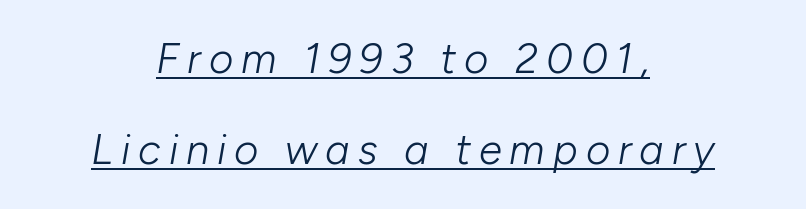
Q: Is the text bold? A: No.
Q: Is the text italic (slanted)? A: Yes, it leans right by about 10 degrees.
Q: Is the text underlined? A: Yes.
Q: How is the paragraph aligned? A: Centered.
Q: Is the spacing between lines tight, normal or loose? A: Loose.
Q: Width (condensed, normal, or wide)? A: Normal.
Q: Stroke contrast? A: Low.
Q: x-height? A: Medium.
Q: Monospaced? A: No.
